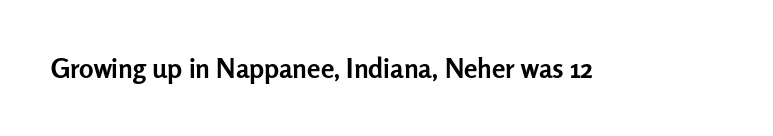
The image shows 27 px bold type, upright; set normal letter spacing, not underlined.
